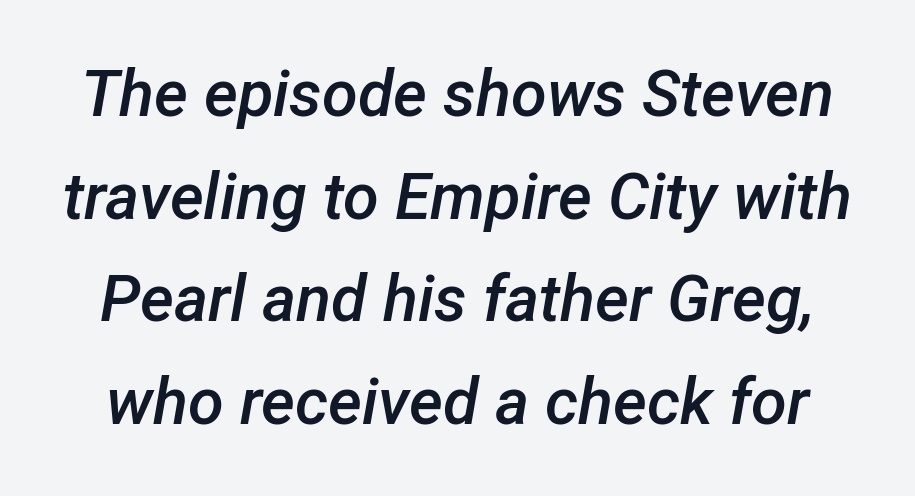
{"italic": "yes", "lean": "right", "slant_degrees": 12, "bold": "semi", "weight": "semibold", "width": "normal", "stroke_contrast": "low", "x_height": "medium", "monospaced": "no", "underline": "no", "line_spacing": "normal", "line_spacing_ratio": 1.58, "letter_spacing": "normal", "letter_spacing_em": 0.0, "glyph_px": 65}
